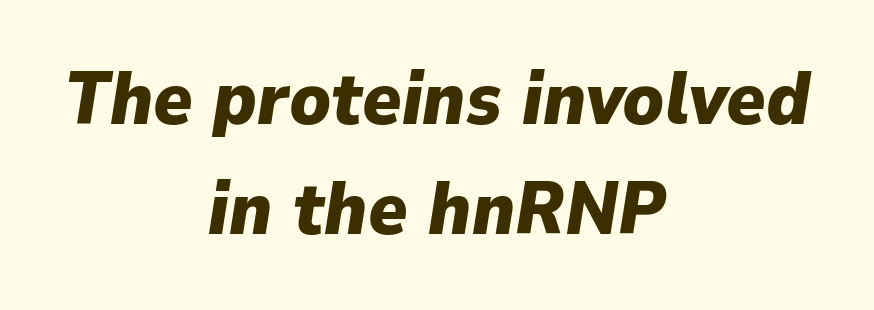
The paragraph shown floats in the horizontal middle. Each letter keeps its own natural width here, so spacing adapts to shape. Notice how the stems are inclined rather than vertical — that's the hallmark of italics. If you measured baseline to baseline, you'd find a middling distance. The specimen omits any rule beneath the text block's lines.
